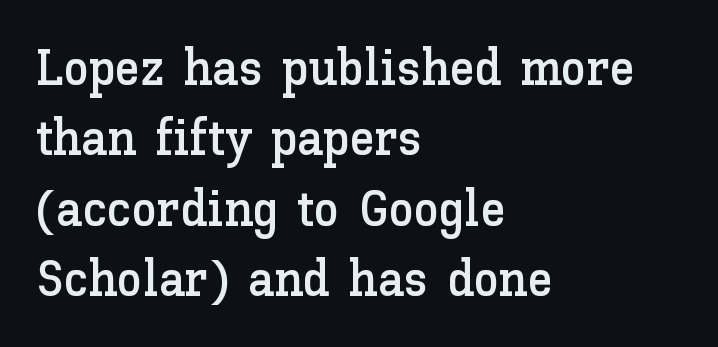
Do the letters lean? They stand straight. Evenly set lines give the paragraph a standard silhouette. Do the characters align in a grid? No, the font is proportional. Students, note that the glyphs here touch the page at normal intervals. The compositor pushed each line to the left boundary.
